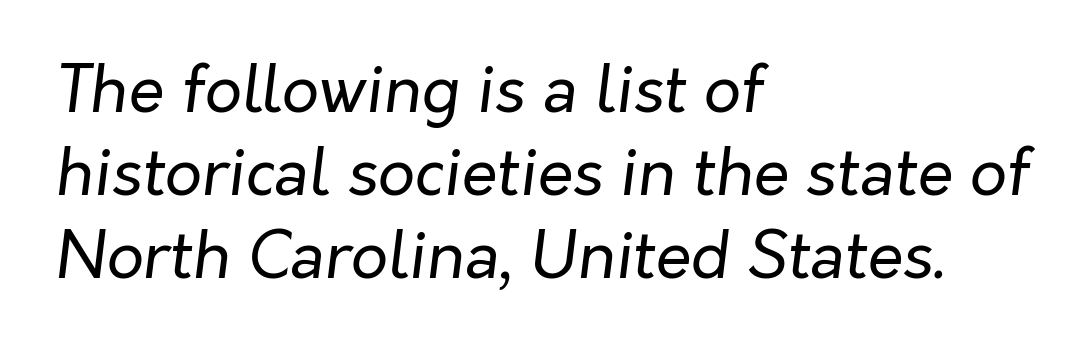
{"italic": "yes", "lean": "right", "slant_degrees": 7, "bold": "no", "weight": "regular", "width": "normal", "stroke_contrast": "low", "x_height": "medium", "monospaced": "no", "underline": "no", "align": "left", "line_spacing": "normal", "line_spacing_ratio": 1.28, "letter_spacing": "normal", "letter_spacing_em": 0.0, "glyph_px": 65}
